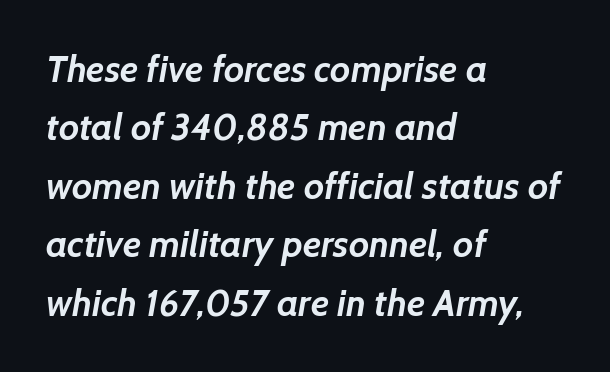
The image shows 37 px semibold sans-serif type; set left-aligned, normal line spacing (1.58x), normal letter spacing, not underlined; low stroke contrast and a medium x-height.
